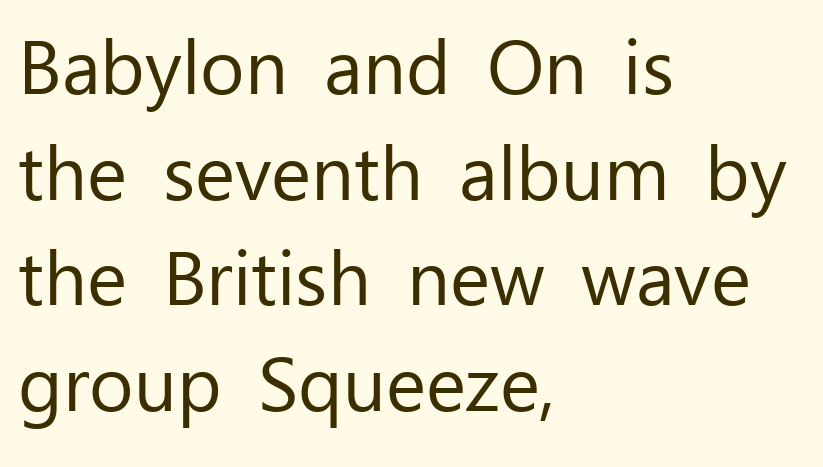
The image shows 76 px regular-weight sans-serif type, upright; set left-aligned, normal line spacing (1.39x), normal letter spacing, not underlined; low stroke contrast and a medium x-height.
